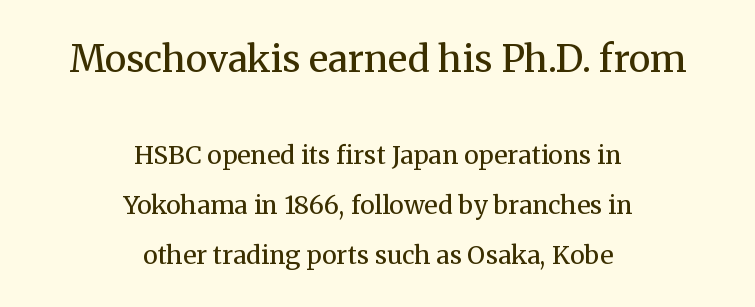
Q: Is the text bold? A: No.
Q: Is the text italic (slanted)? A: No, it is upright.
Q: Is the typeface a serif or a sans-serif typeface? A: Serif.
Q: Is the text underlined? A: No.
Q: How is the paragraph aligned? A: Centered.
Q: Is the spacing between letters normal or unusually wide? A: Normal.
Q: Is the spacing between lines tight, normal or loose? A: Loose.
Q: Which block of text is set in a larger size, the first (top) or the second (bottom)? A: The first (top) one.
Q: Width (condensed, normal, or wide)? A: Normal.
Q: Stroke contrast? A: Medium.
Q: x-height? A: Medium.
Q: Monospaced? A: No.
